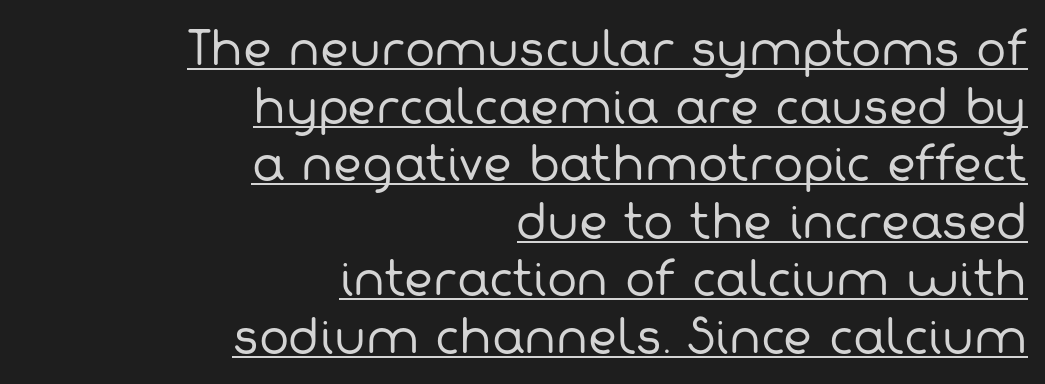
{"serif": "no", "bold": "no", "weight": "regular", "width": "normal", "stroke_contrast": "low", "x_height": "medium", "monospaced": "no", "underline": "yes", "align": "right", "line_spacing": "normal", "line_spacing_ratio": 1.28, "letter_spacing": "normal", "letter_spacing_em": 0.0, "glyph_px": 45}
